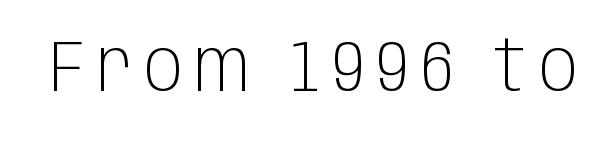
Character widths vary here, with narrow letters taking less room than wide ones. The letterforms sit at book weight or below. Ordinary non-slanted type is in use. These lines are composed in type without serifs. Quick note: underline off.
